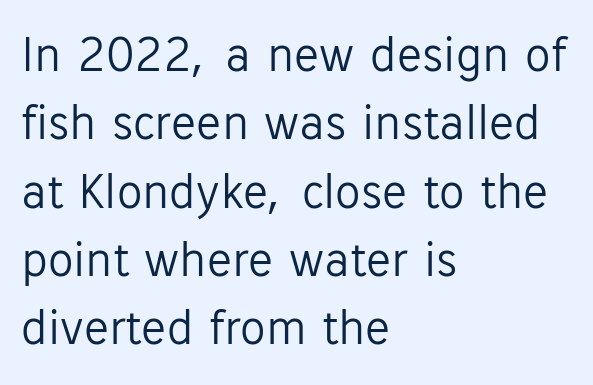
The image shows 51 px light sans-serif type, upright; set left-aligned, normal line spacing (1.34x), normal letter spacing, not underlined; low stroke contrast and a medium x-height.
